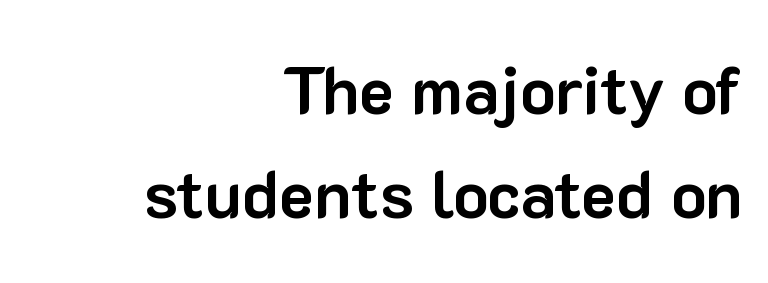
Q: Is the text bold? A: Yes.
Q: Is the text italic (slanted)? A: No, it is upright.
Q: Is the typeface a serif or a sans-serif typeface? A: Sans-serif.
Q: Is the text underlined? A: No.
Q: How is the paragraph aligned? A: Right-aligned.
Q: Is the spacing between letters normal or unusually wide? A: Normal.
Q: Is the spacing between lines tight, normal or loose? A: Normal.
Q: Width (condensed, normal, or wide)? A: Normal.
Q: Stroke contrast? A: Low.
Q: x-height? A: Medium.
Q: Monospaced? A: No.
